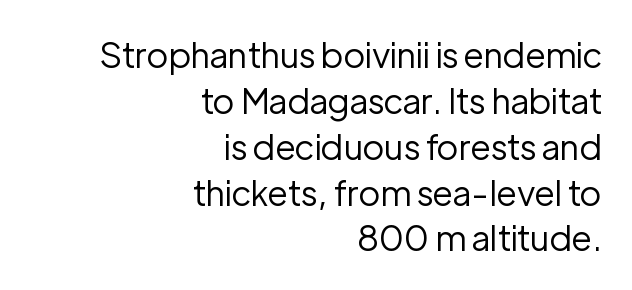
The image shows 35 px regular-weight sans-serif type, upright; set right-aligned, normal line spacing (1.31x), normal letter spacing, not underlined; low stroke contrast and a medium x-height.
